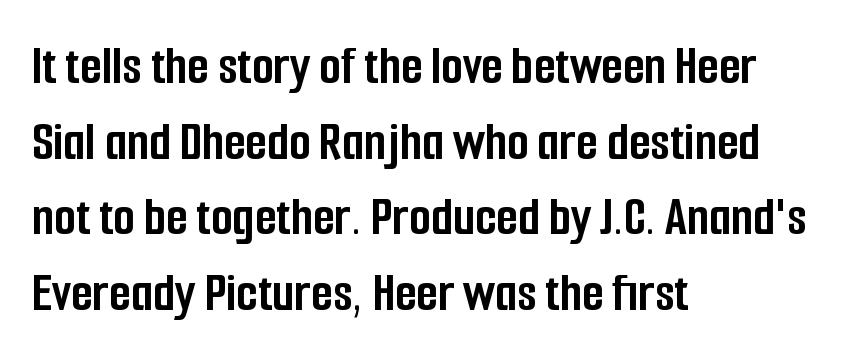
The image shows 56 px semibold, condensed sans-serif type, upright; set left-aligned, normal line spacing (1.35x), normal letter spacing, not underlined; low stroke contrast and a medium x-height.
